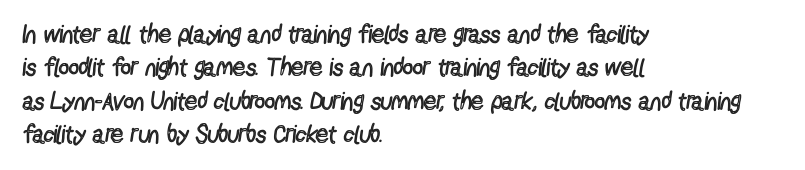
Clear beneath every line of the passage. Compared with typical paragraphs, the rows here are spaced about the same. The letters look calm and open, with moderate or lighter stems. Spacing between characters is what you'd get straight out of the box.
